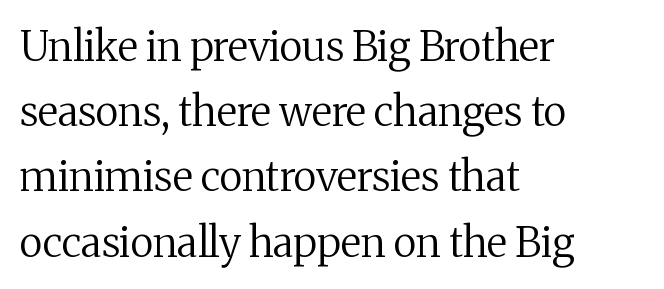
This sample uses a serif face. The lines sit at an ordinary, default distance from one another. Casual observation: everything's shoved over to the left. The space directly below the letters is spotless. These lines are rendered in a variable-pitch font.
